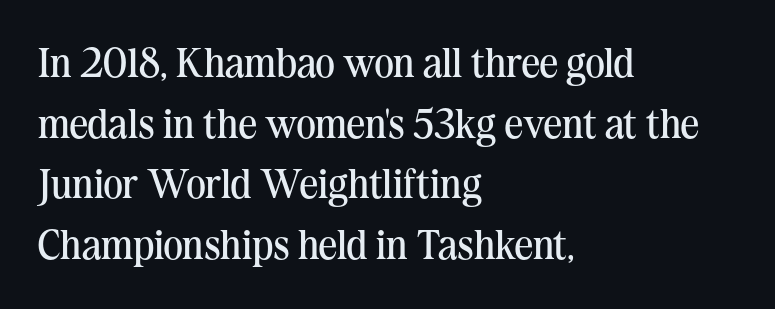
{"serif": "yes", "italic": "no", "bold": "no", "weight": "regular", "width": "normal", "stroke_contrast": "medium", "x_height": "medium", "monospaced": "no", "underline": "no", "align": "left", "line_spacing": "normal", "line_spacing_ratio": 1.48, "letter_spacing": "normal", "letter_spacing_em": 0.0, "glyph_px": 41}
